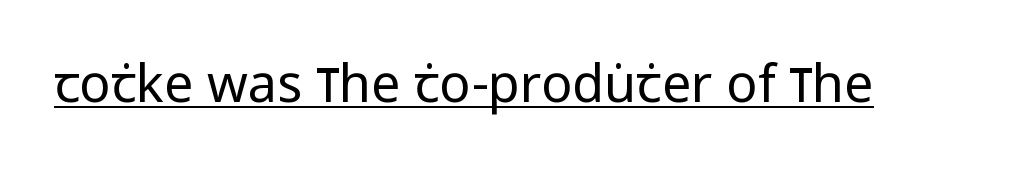
{"serif": "no", "italic": "no", "bold": "no", "weight": "regular", "width": "condensed", "stroke_contrast": "low", "x_height": "large", "monospaced": "no", "underline": "yes", "letter_spacing": "normal", "letter_spacing_em": 0.0, "glyph_px": 52}
